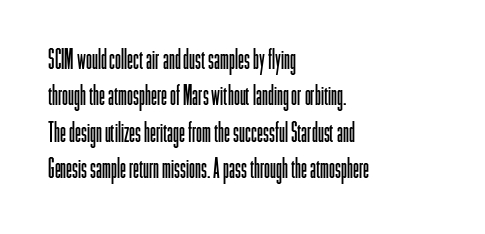
{"italic": "no", "bold": "no", "underline": "no", "align": "left", "line_spacing": "normal", "line_spacing_ratio": 1.35, "letter_spacing": "normal", "letter_spacing_em": 0.0, "glyph_px": 27}
